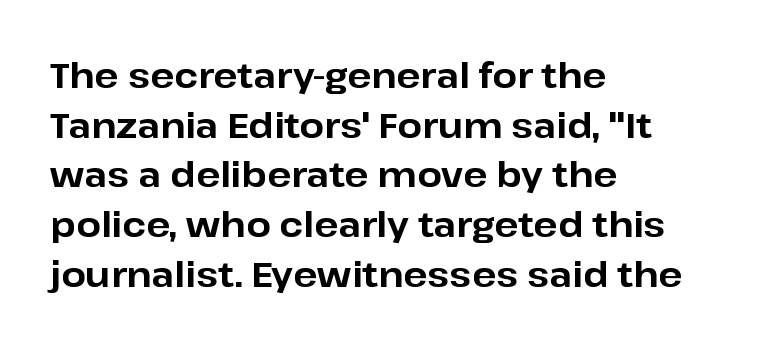
How would I describe the line gaps? Plain and ordinary. The passage is arranged the way most books set body copy — flush left. The passage shown is emphatically bold. Upright lettering throughout. Is the letter spacing exaggerated? No — it looks like the ordinary default. No word sits above an underline.
